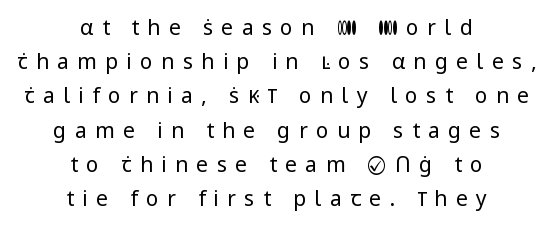
Does extra space separate the letters? Yes, quite a lot of it. The specimen reads as upright at a glance. Notice how the passage keeps no hard edge, just a central spine. If you measured baseline to baseline, you'd find a middling distance.
